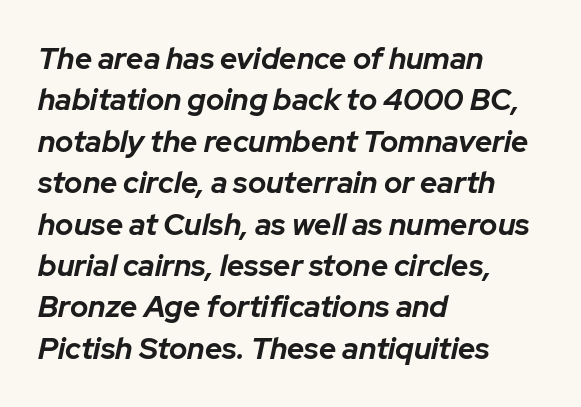
Typesetter's note: full bold, strokes at maximum text heaviness. Each new line begins a customary step beneath the previous one. A typesetter would mark this as italic. Honestly, the letter spacing is just normal — you wouldn't notice it. The lines in this sample share a left origin and differ only in where they stop.
